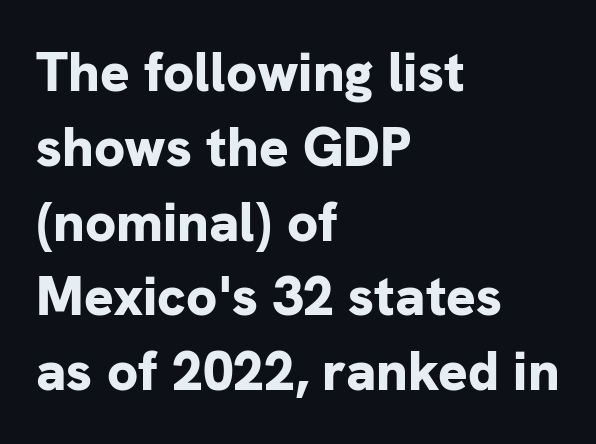
Is this a fixed-width face? No — the glyphs have proportional, varying widths. As a designer I'd log this as weight 700, bold. This is the regular roman posture of the typeface. Whoever set this chose a conventional vertical rhythm.
